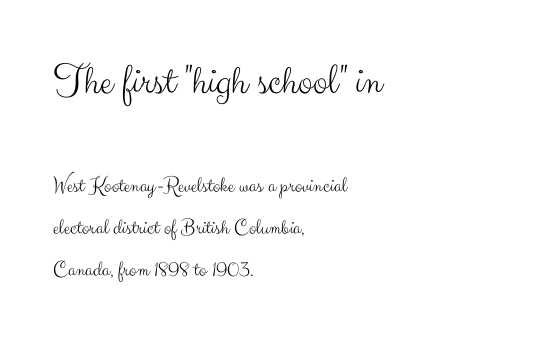
The image shows 44 px light sans-serif type; set left-aligned, line spacing 1.89x, normal letter spacing, not underlined; the first (top) block is 2.0x larger; medium stroke contrast and a small x-height.
